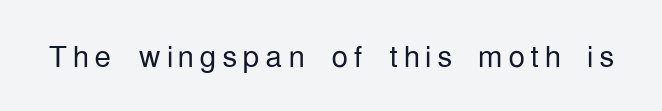
Q: Is the text bold? A: No.
Q: Is the text italic (slanted)? A: No, it is upright.
Q: Is the typeface a serif or a sans-serif typeface? A: Sans-serif.
Q: Is the text underlined? A: No.
Q: Width (condensed, normal, or wide)? A: Condensed.
Q: Stroke contrast? A: Low.
Q: x-height? A: Medium.
Q: Monospaced? A: No.
